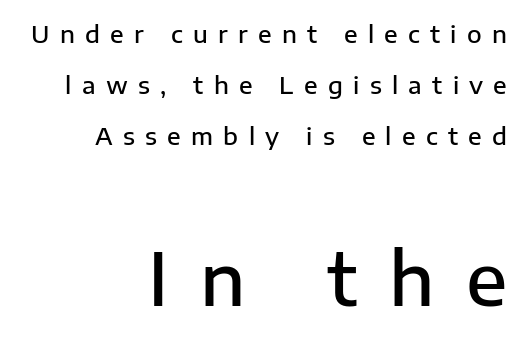
Q: Is the text bold? A: Semi-bold.
Q: Is the text italic (slanted)? A: No, it is upright.
Q: Is the typeface a serif or a sans-serif typeface? A: Sans-serif.
Q: Is the text underlined? A: No.
Q: How is the paragraph aligned? A: Right-aligned.
Q: Is the spacing between letters normal or unusually wide? A: Unusually wide.
Q: Is the spacing between lines tight, normal or loose? A: Loose.
Q: Which block of text is set in a larger size, the first (top) or the second (bottom)? A: The second (bottom) one.
Q: Width (condensed, normal, or wide)? A: Normal.
Q: Stroke contrast? A: Low.
Q: x-height? A: Medium.
Q: Monospaced? A: No.
